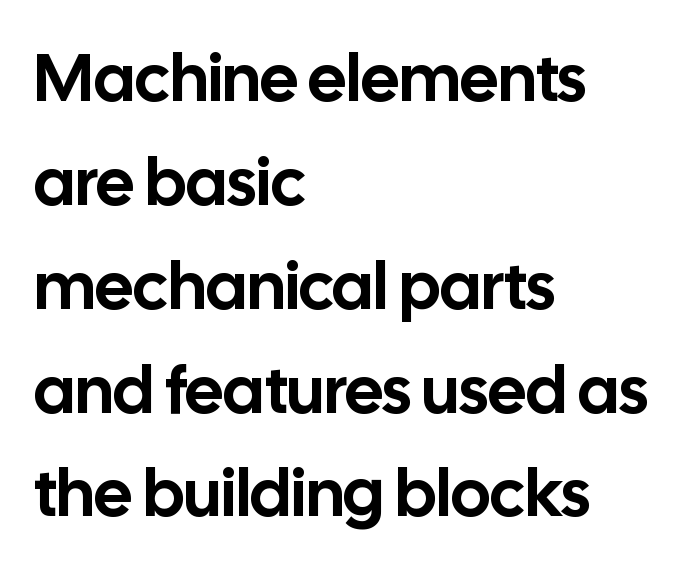
These lines are rendered in a variable-pitch font. Notice how descenders clear the ascenders below comfortably — that's standard leading. Check the space under the baseline: it is left empty. This is the regular roman posture of the typeface. Nobody touched the tracking dial on this one.
